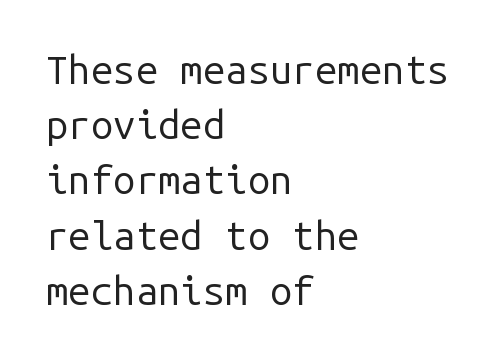
Q: Is the text bold? A: No.
Q: Is the text italic (slanted)? A: No, it is upright.
Q: Is the typeface a serif or a sans-serif typeface? A: Sans-serif.
Q: Is the text underlined? A: No.
Q: How is the paragraph aligned? A: Left-aligned.
Q: Is the spacing between letters normal or unusually wide? A: Normal.
Q: Is the spacing between lines tight, normal or loose? A: Normal.
Q: Width (condensed, normal, or wide)? A: Normal.
Q: Stroke contrast? A: Low.
Q: x-height? A: Medium.
Q: Monospaced? A: Yes.
